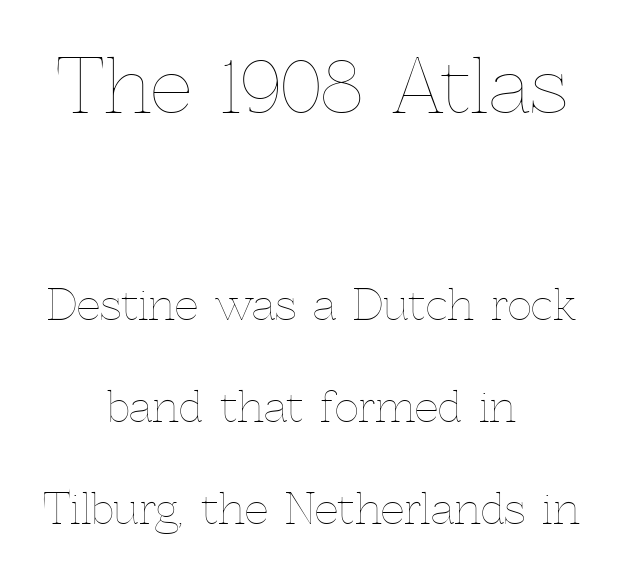
One glance says open: line gaps are wider than usual. The string is rendered with underlining switched off. Alignment: centered. Stroke mass is kept to a normal reading level or below. Scale decreases going downward across the two blocks. The horizontal fit of the characters is conventional and even.
